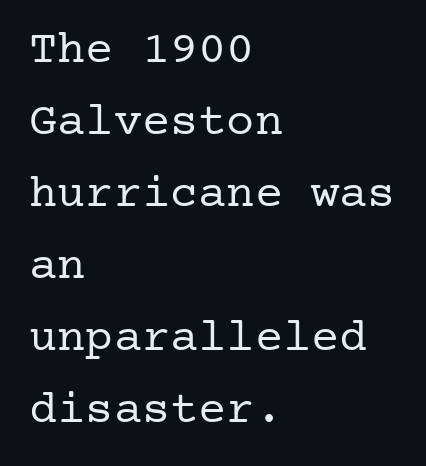
Q: Is the text bold? A: No.
Q: Is the text italic (slanted)? A: No, it is upright.
Q: Is the typeface a serif or a sans-serif typeface? A: Serif.
Q: Is the text underlined? A: No.
Q: How is the paragraph aligned? A: Left-aligned.
Q: Is the spacing between letters normal or unusually wide? A: Normal.
Q: Is the spacing between lines tight, normal or loose? A: Normal.
Q: Width (condensed, normal, or wide)? A: Normal.
Q: Stroke contrast? A: Low.
Q: x-height? A: Medium.
